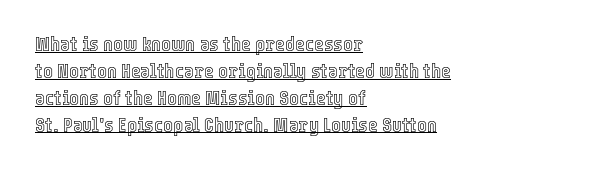
Q: Is the text italic (slanted)? A: No, it is upright.
Q: Is the text underlined? A: Yes.
Q: How is the paragraph aligned? A: Left-aligned.
Q: Is the spacing between letters normal or unusually wide? A: Normal.
Q: Is the spacing between lines tight, normal or loose? A: Normal.
